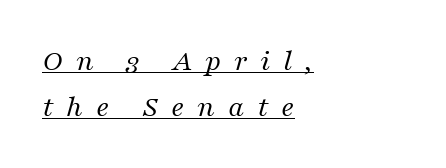
The face used here has a pronounced slope to its letters. The letters carry serifs — small finishing strokes at the ends of their stems. Display-style spreading of the glyphs; the letterfit is very open. Line beginnings align vertically; line endings do not. The cut favours lightness, reaching ordinary text weight at its darkest. Proportional: the letters do not fall into vertical columns.
